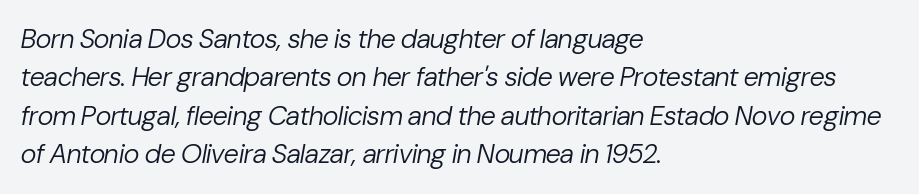
The image shows 27 px text type, italic (leaning right); set left-aligned, normal line spacing (1.42x), normal letter spacing, not underlined.
